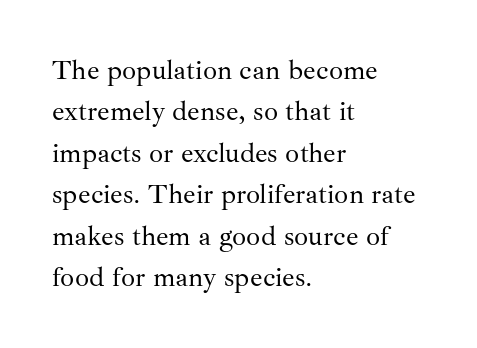
Caption: standard tracking, unaltered. You can tell from the footed stems that serif type was used. The cut favours lightness, reaching ordinary text weight at its darkest. The strip under each line holds only bare page. A typesetter would mark this as roman, not italic. The leading is moderate, giving the passage an even texture.
